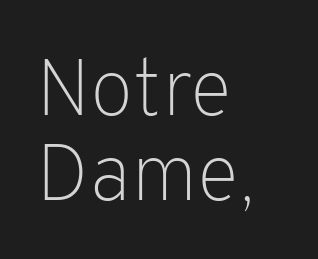
Q: Is the text bold? A: No.
Q: Is the text italic (slanted)? A: No, it is upright.
Q: Is the typeface a serif or a sans-serif typeface? A: Sans-serif.
Q: Is the text underlined? A: No.
Q: How is the paragraph aligned? A: Left-aligned.
Q: Is the spacing between letters normal or unusually wide? A: Normal.
Q: Is the spacing between lines tight, normal or loose? A: Tight.
Q: Width (condensed, normal, or wide)? A: Normal.
Q: Stroke contrast? A: Low.
Q: x-height? A: Medium.
Q: Monospaced? A: No.
